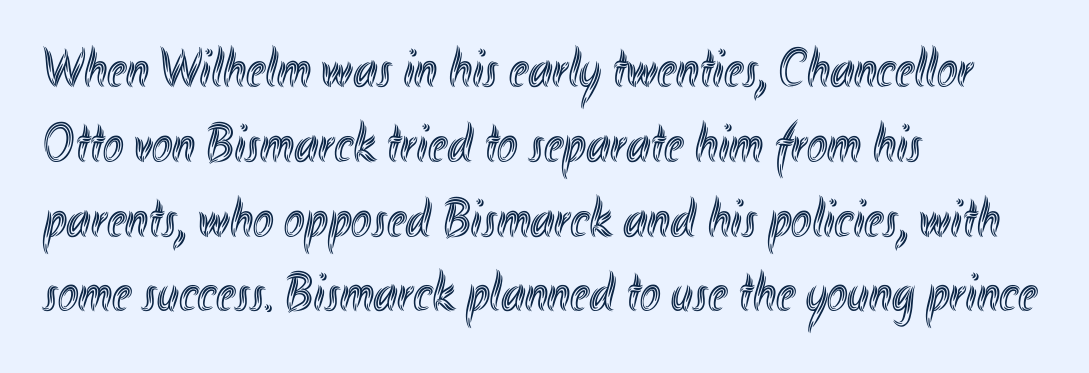
The image shows 55 px condensed type; set left-aligned, normal line spacing (1.36x), normal letter spacing, not underlined; a small x-height.
